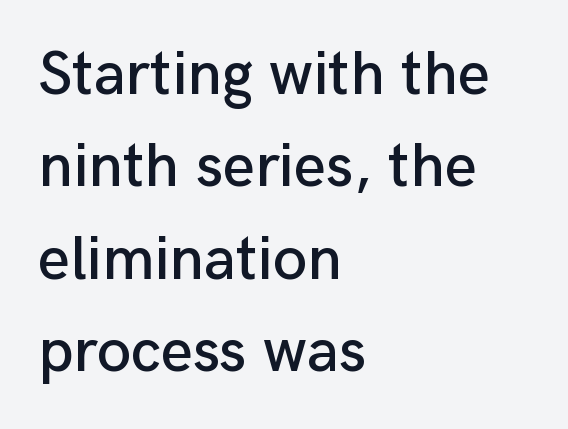
Does extra space separate the letters? No, they use regular spacing. A typesetter would call this proportional, since set widths differ per character. Where is the straight margin? On the left. How would I describe the line gaps? Plain and ordinary. Typographically, this falls in the sans-serif category.
